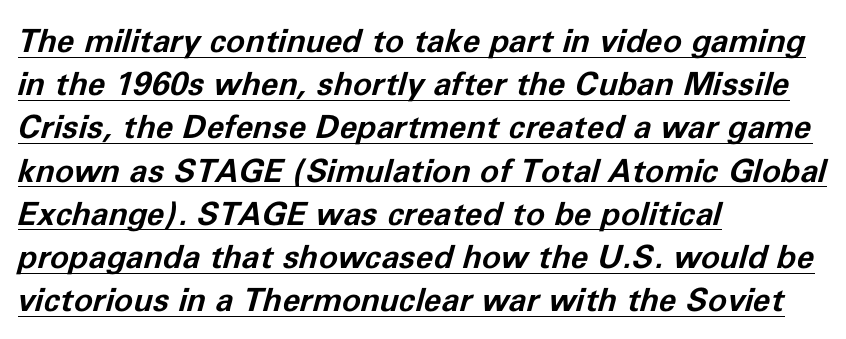
Q: Is the text bold? A: Yes.
Q: Is the text italic (slanted)? A: Yes, it leans right by about 11 degrees.
Q: Is the text underlined? A: Yes.
Q: How is the paragraph aligned? A: Left-aligned.
Q: Is the spacing between letters normal or unusually wide? A: Normal.
Q: Is the spacing between lines tight, normal or loose? A: Normal.
Q: Width (condensed, normal, or wide)? A: Normal.
Q: Stroke contrast? A: Low.
Q: x-height? A: Medium.
Q: Monospaced? A: No.
